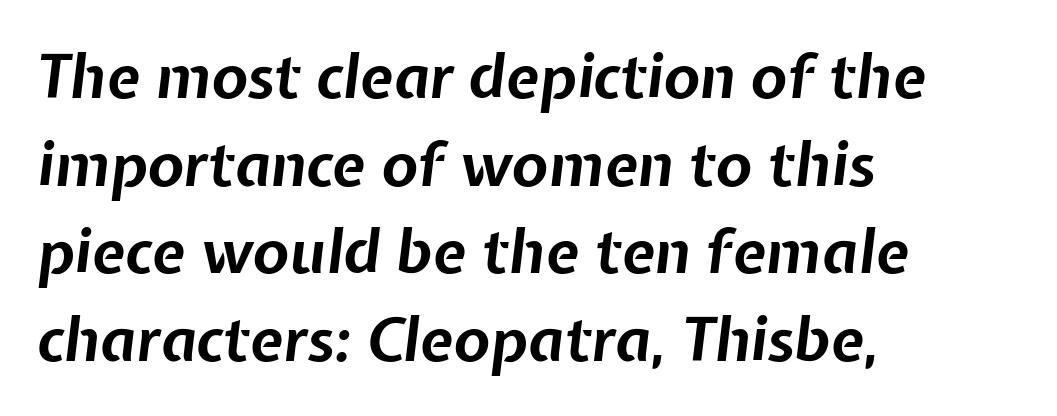
The image shows 60 px bold type, italic (leaning right); set left-aligned, normal line spacing (1.46x), normal letter spacing, not underlined; low stroke contrast and a medium x-height.
